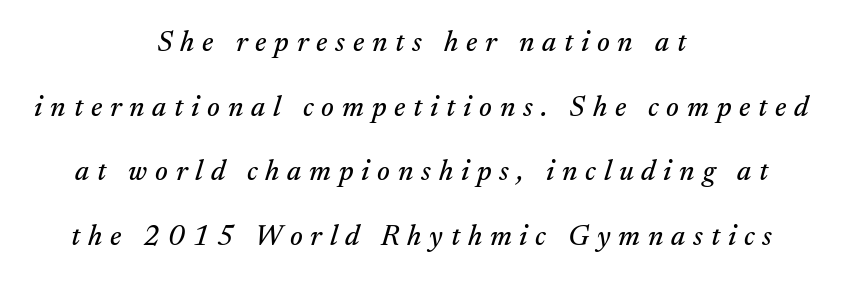
Q: Is the text italic (slanted)? A: Yes, it leans right by about 17 degrees.
Q: Is the typeface a serif or a sans-serif typeface? A: Serif.
Q: Is the text underlined? A: No.
Q: How is the paragraph aligned? A: Centered.
Q: Is the spacing between letters normal or unusually wide? A: Unusually wide.
Q: Is the spacing between lines tight, normal or loose? A: Loose.
Q: Width (condensed, normal, or wide)? A: Normal.
Q: Stroke contrast? A: Medium.
Q: x-height? A: Small.
Q: Monospaced? A: No.
